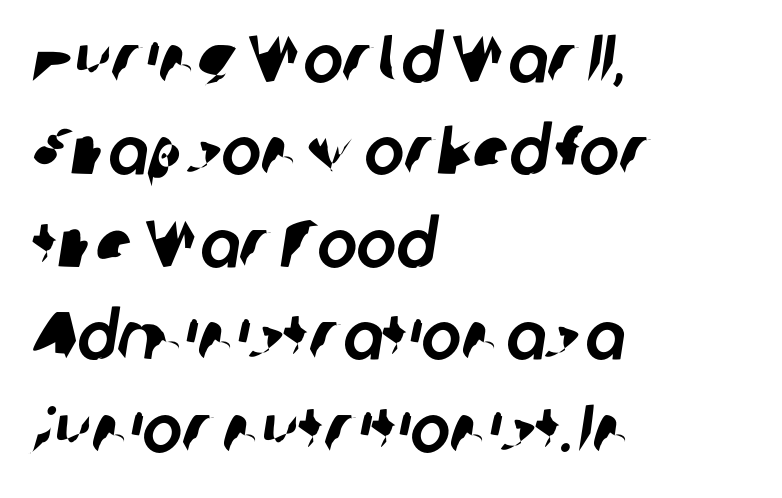
Q: Is the typeface a serif or a sans-serif typeface? A: Sans-serif.
Q: Is the text underlined? A: No.
Q: How is the paragraph aligned? A: Left-aligned.
Q: Is the spacing between letters normal or unusually wide? A: Normal.
Q: Is the spacing between lines tight, normal or loose? A: Normal.
Q: Width (condensed, normal, or wide)? A: Normal.
Q: Stroke contrast? A: Low.
Q: x-height? A: Medium.
Q: Monospaced? A: No.
